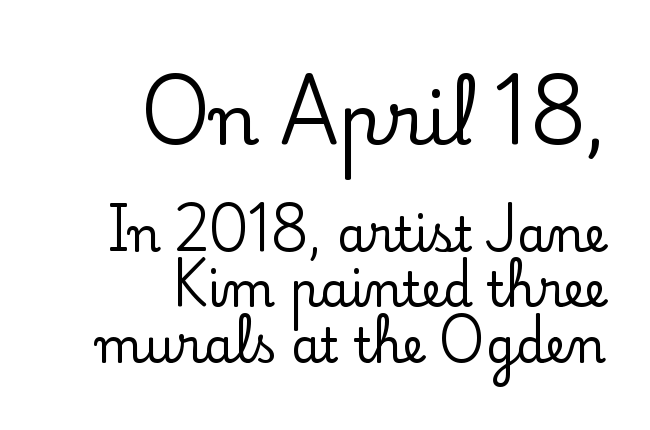
Q: Is the text italic (slanted)? A: No, it is upright.
Q: Is the text underlined? A: No.
Q: How is the paragraph aligned? A: Right-aligned.
Q: Is the spacing between letters normal or unusually wide? A: Normal.
Q: Which block of text is set in a larger size, the first (top) or the second (bottom)? A: The first (top) one.
Q: Width (condensed, normal, or wide)? A: Normal.
Q: Stroke contrast? A: Low.
Q: x-height? A: Small.
Q: Monospaced? A: No.
